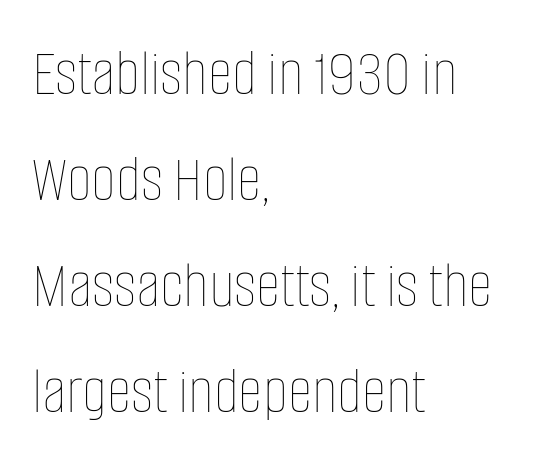
{"italic": "no", "bold": "no", "weight": "thin", "width": "condensed", "stroke_contrast": "low", "x_height": "large", "monospaced": "no", "underline": "no", "align": "left", "line_spacing": "normal", "line_spacing_ratio": 1.56, "letter_spacing": "normal", "letter_spacing_em": 0.0, "glyph_px": 68}
